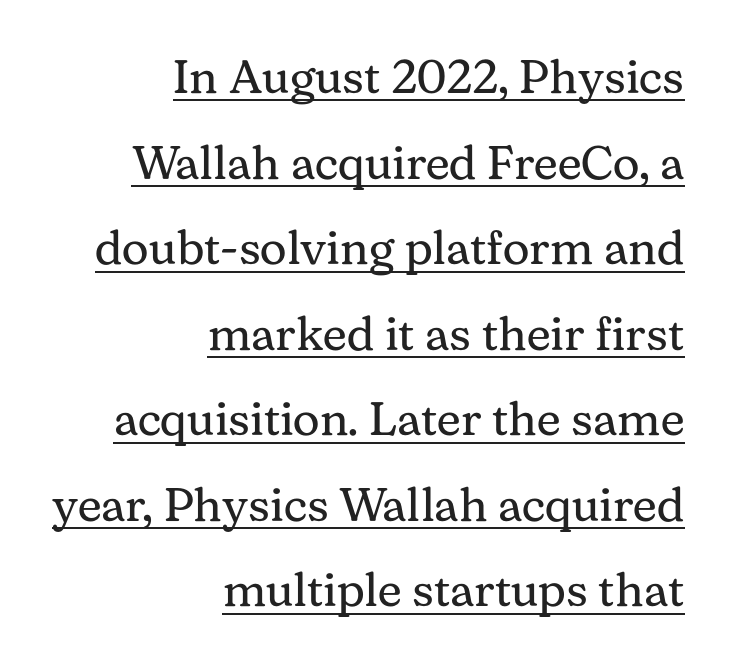
The image shows 47 px regular-weight serif type, upright; set right-aligned, line spacing 1.82x, normal letter spacing, underlined; medium stroke contrast and a medium x-height.
